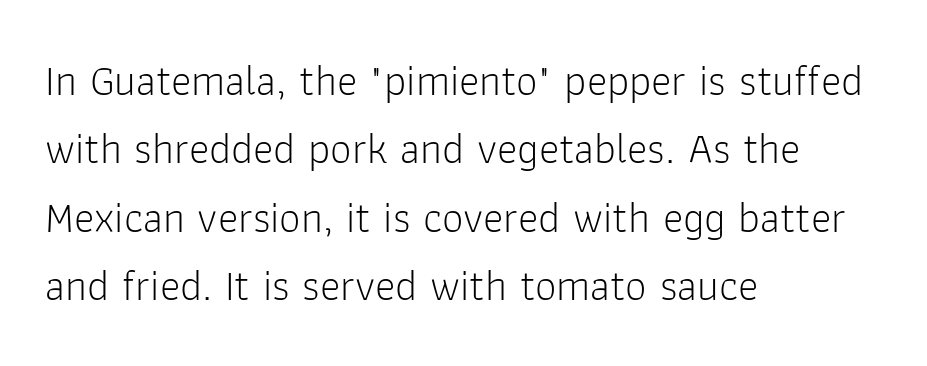
The line-height multiplier appears to be the usual default. The passage shown is typed in a proportional face where columns would drift. This is roman type, the default non-slanted kind. Line beginnings align vertically; line endings do not. Bare-footed words on every line. The glyphs in this specimen are sans serif.
